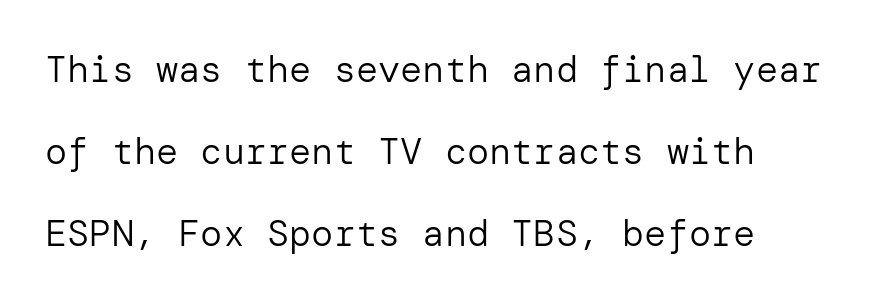
Q: Is the text bold? A: No.
Q: Is the text italic (slanted)? A: No, it is upright.
Q: Is the typeface a serif or a sans-serif typeface? A: Sans-serif.
Q: Is the text underlined? A: No.
Q: Is the spacing between letters normal or unusually wide? A: Normal.
Q: Is the spacing between lines tight, normal or loose? A: Loose.
Q: Width (condensed, normal, or wide)? A: Normal.
Q: Stroke contrast? A: Low.
Q: x-height? A: Medium.
